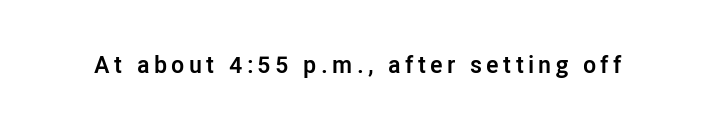
{"italic": "no", "bold": "yes", "underline": "no", "glyph_px": 24}
